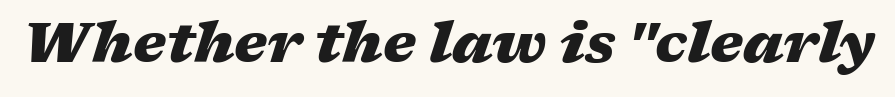
{"italic": "yes", "lean": "right", "slant_degrees": 17, "bold": "yes", "weight": "heavy", "width": "wide", "stroke_contrast": "medium", "x_height": "medium", "monospaced": "no", "underline": "no", "letter_spacing": "normal", "letter_spacing_em": 0.0, "glyph_px": 56}
